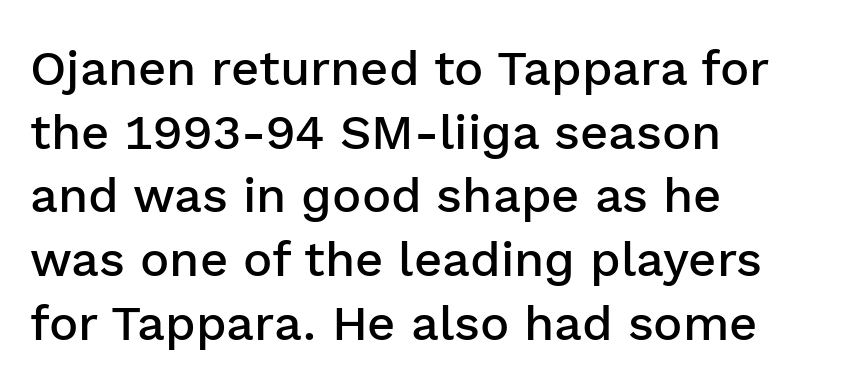
The gaps between neighbouring characters are ordinary and unremarkable. Leftover space on each line is placed entirely after the last word. Serif or sans? Sans — the stroke terminals are bare. Underline: absent. The lines sit at an ordinary, default distance from one another.
